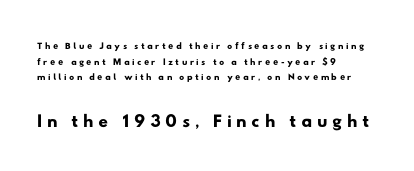
{"underline": "no", "align": "left", "line_spacing": "tight", "line_spacing_ratio": 1.11, "larger_block": "second", "size_ratio": 1.93, "glyph_px": 27}
